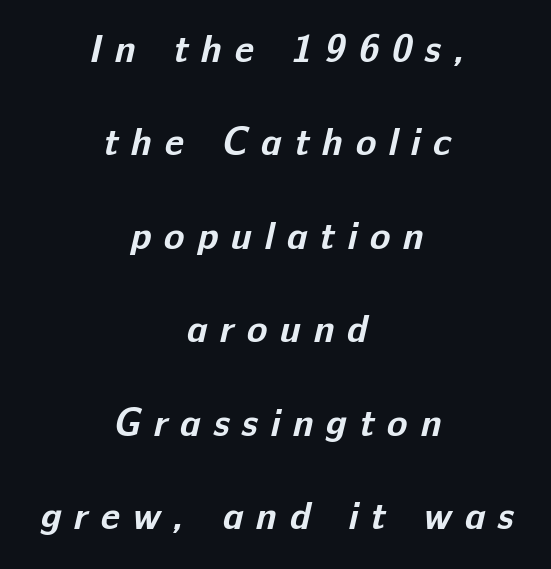
Q: Is the text bold? A: Yes.
Q: Is the typeface a serif or a sans-serif typeface? A: Sans-serif.
Q: Is the text underlined? A: No.
Q: How is the paragraph aligned? A: Centered.
Q: Is the spacing between letters normal or unusually wide? A: Unusually wide.
Q: Is the spacing between lines tight, normal or loose? A: Loose.
Q: Width (condensed, normal, or wide)? A: Normal.
Q: Stroke contrast? A: Low.
Q: x-height? A: Medium.
Q: Monospaced? A: No.
